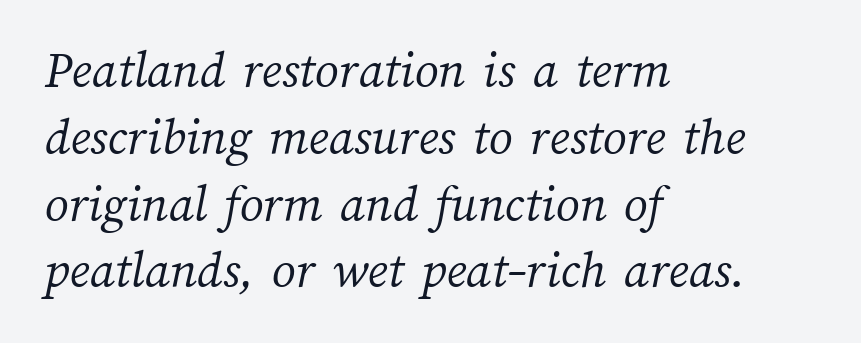
Q: Is the text bold? A: No.
Q: Is the text underlined? A: No.
Q: How is the paragraph aligned? A: Left-aligned.
Q: Is the spacing between letters normal or unusually wide? A: Normal.
Q: Is the spacing between lines tight, normal or loose? A: Normal.
Q: Width (condensed, normal, or wide)? A: Normal.
Q: Stroke contrast? A: Medium.
Q: x-height? A: Medium.
Q: Monospaced? A: No.
